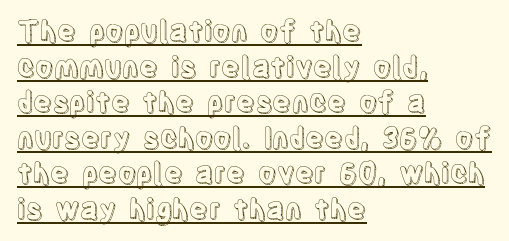
The image shows 28 px condensed type, upright; set left-aligned, normal line spacing (1.27x), normal letter spacing, underlined; a large x-height.
